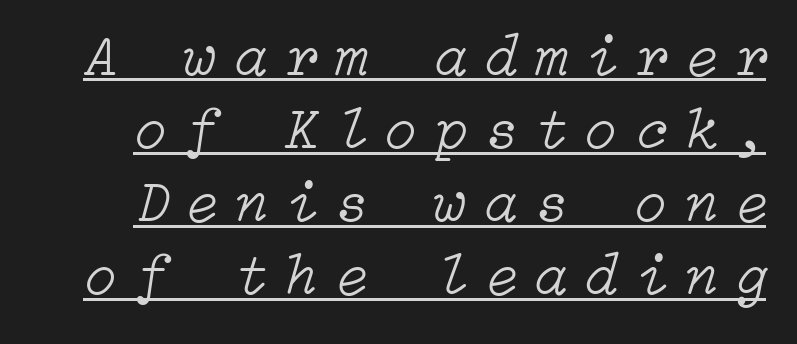
{"italic": "yes", "lean": "right", "slant_degrees": 15, "bold": "no", "weight": "light", "width": "normal", "stroke_contrast": "low", "x_height": "medium", "underline": "yes", "line_spacing_ratio": 1.24, "letter_spacing": "wide", "letter_spacing_em": 0.3, "glyph_px": 59}
